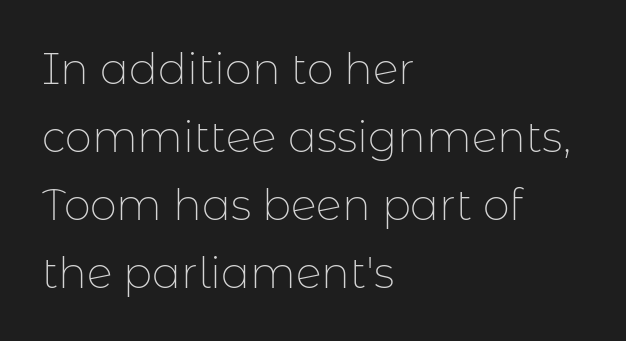
Tall strokes in this sample are plumb rather than angled. The rendering uses natural spacing where letterforms have individual widths. Notice how descenders clear the ascenders below comfortably — that's standard leading. Look at the tracking — it's just the regular setting, nothing added. Letters have the restrained weight of plain body copy at most. Has an underline been added? It has not.
